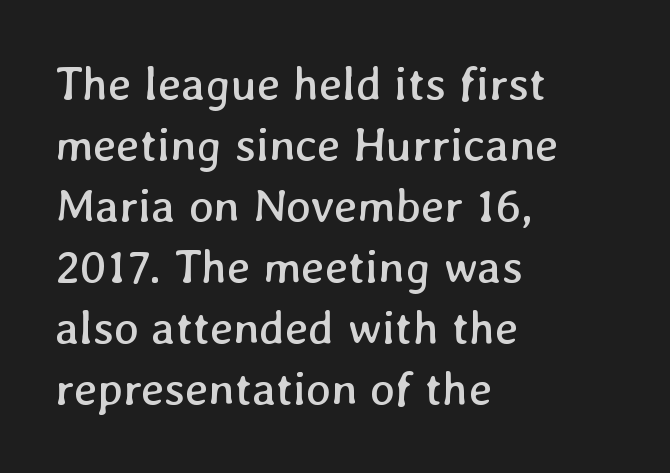
{"bold": "no", "weight": "regular", "width": "normal", "stroke_contrast": "low", "x_height": "medium", "monospaced": "no", "underline": "no", "align": "left", "line_spacing": "normal", "line_spacing_ratio": 1.3, "letter_spacing": "normal", "letter_spacing_em": 0.0, "glyph_px": 47}
